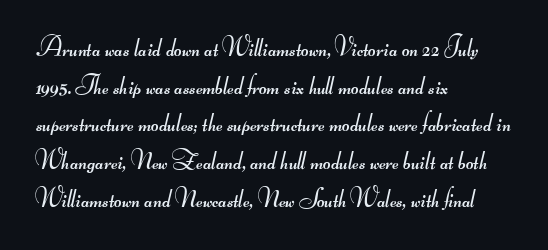
The image shows 26 px text type; set left-aligned, normal line spacing (1.45x), normal letter spacing, not underlined.
